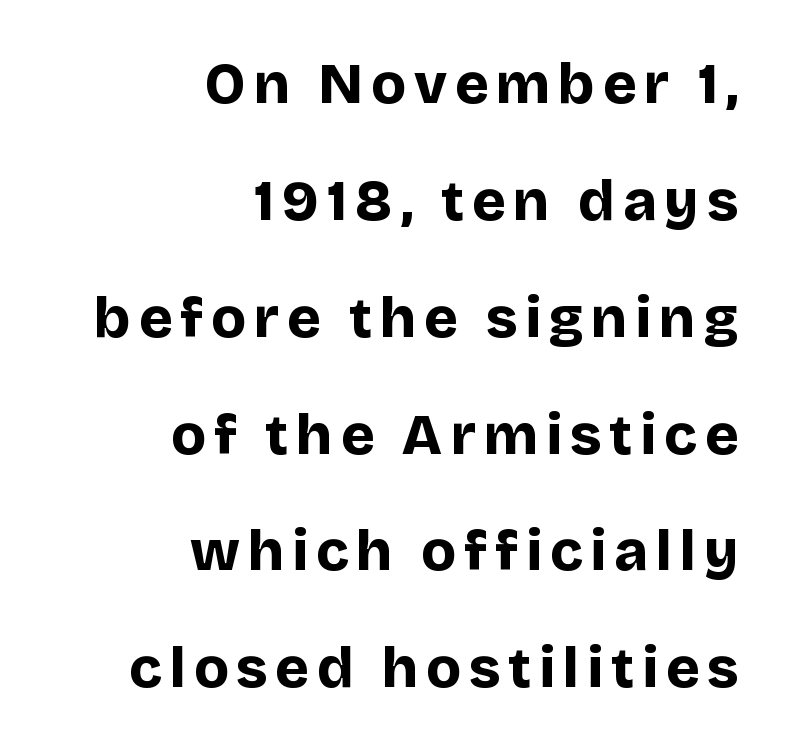
The image shows 57 px bold sans-serif type, upright; set right-aligned, loose line spacing (2.05x), not underlined; low stroke contrast and a large x-height.
